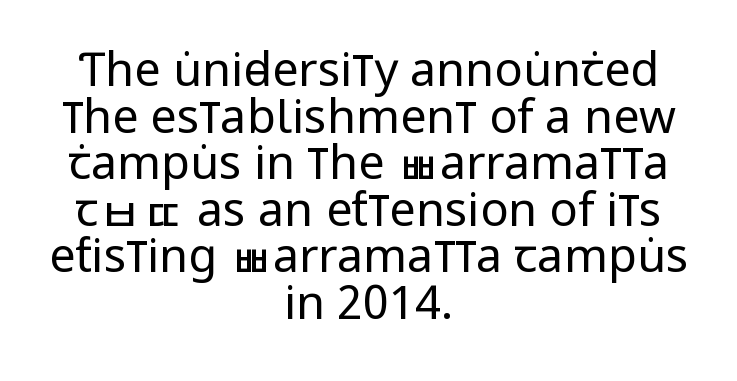
The image shows 47 px regular-weight, condensed sans-serif type, upright; set centered, tight line spacing (0.99x), normal letter spacing, not underlined; low stroke contrast and a large x-height.
